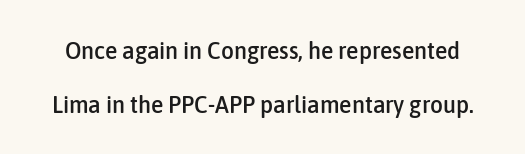
{"italic": "no", "underline": "no", "line_spacing": "loose", "line_spacing_ratio": 2.15, "letter_spacing": "normal", "letter_spacing_em": 0.0, "glyph_px": 25}
